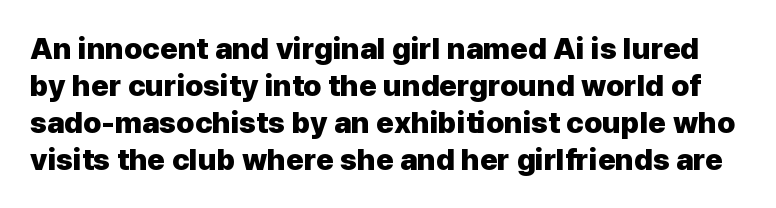
The image shows 30 px heavy sans-serif type, upright; set line spacing 1.23x, normal letter spacing, not underlined; low stroke contrast and a medium x-height.
